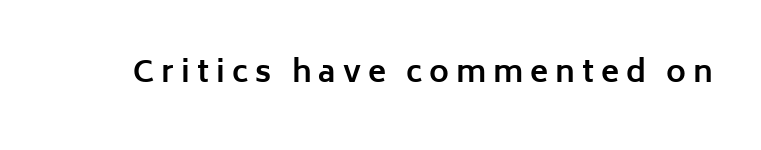
Font category for this specimen: sans-serif. This is roman type, the default non-slanted kind. Heavy-handed strokes throughout: this text is bold. The tracking reads as deliberately expanded to a designer's eye. Varying glyph widths throughout — classic text-font behaviour. Unmarked baselines from the first word to the last.
